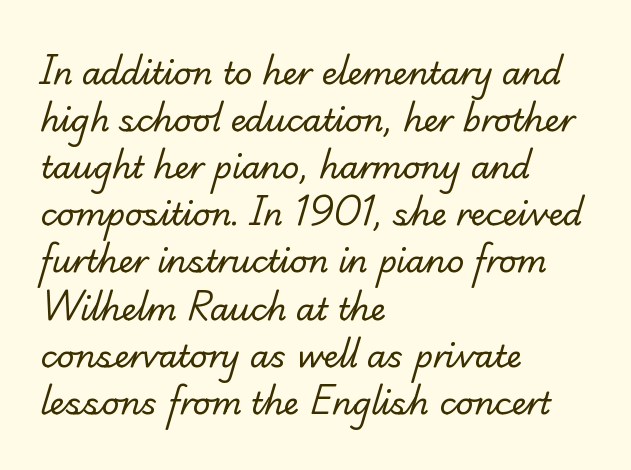
Q: Is the text bold? A: No.
Q: Is the typeface a serif or a sans-serif typeface? A: Serif.
Q: Is the text underlined? A: No.
Q: How is the paragraph aligned? A: Left-aligned.
Q: Is the spacing between letters normal or unusually wide? A: Normal.
Q: Is the spacing between lines tight, normal or loose? A: Normal.
Q: Width (condensed, normal, or wide)? A: Normal.
Q: Stroke contrast? A: Low.
Q: x-height? A: Small.
Q: Monospaced? A: No.
